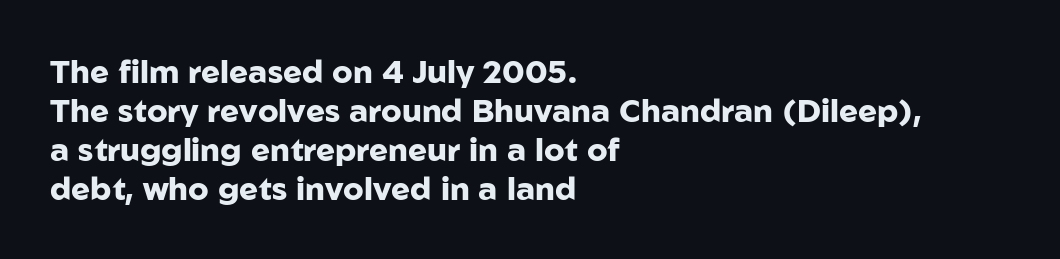
Here the designer chose a conventional face with non-uniform glyph widths. Tall strokes in this sample are plumb rather than angled. Underline: absent. Each letter's strokes conclude bluntly, with no projecting serifs. The horizontal fit of the characters is conventional and even. Set as a true bold cut, around the 700 mark.
